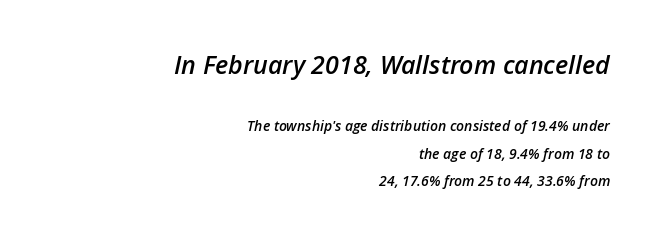
The image shows 25 px text type, italic (leaning right); set right-aligned, loose line spacing (1.97x), normal letter spacing, not underlined; the first (top) block is 1.79x larger.
